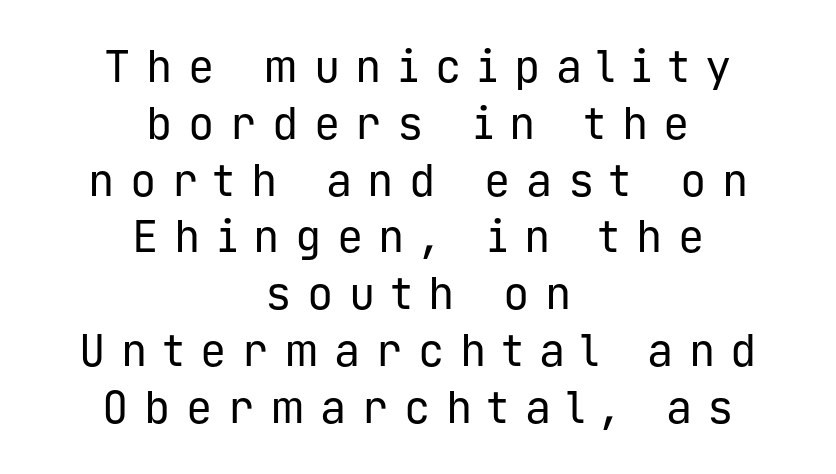
Q: Is the text bold? A: No.
Q: Is the text italic (slanted)? A: No, it is upright.
Q: Is the typeface a serif or a sans-serif typeface? A: Sans-serif.
Q: Is the text underlined? A: No.
Q: How is the paragraph aligned? A: Centered.
Q: Is the spacing between letters normal or unusually wide? A: Unusually wide.
Q: Is the spacing between lines tight, normal or loose? A: Normal.
Q: Width (condensed, normal, or wide)? A: Normal.
Q: Stroke contrast? A: Low.
Q: x-height? A: Medium.
Q: Monospaced? A: Yes.
